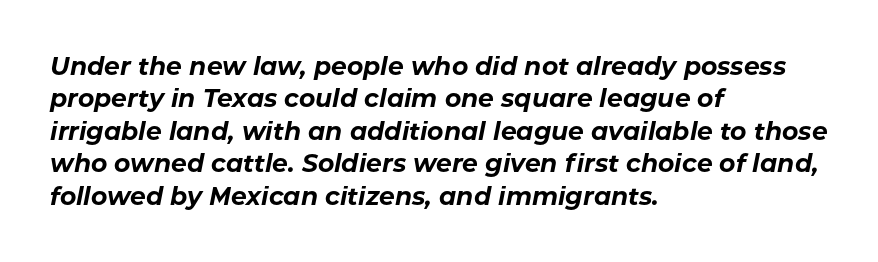
Q: Is the text bold? A: Yes.
Q: Is the text italic (slanted)? A: Yes, it leans right by about 11 degrees.
Q: Is the text underlined? A: No.
Q: How is the paragraph aligned? A: Left-aligned.
Q: Is the spacing between letters normal or unusually wide? A: Normal.
Q: Is the spacing between lines tight, normal or loose? A: Normal.
